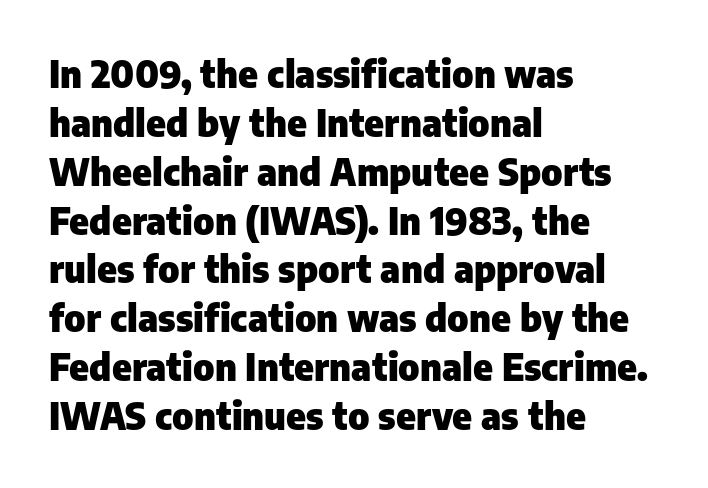
{"serif": "no", "italic": "no", "bold": "yes", "weight": "heavy", "width": "normal", "stroke_contrast": "low", "x_height": "medium", "monospaced": "no", "underline": "no", "align": "left", "line_spacing": "normal", "line_spacing_ratio": 1.32, "letter_spacing": "normal", "letter_spacing_em": 0.0, "glyph_px": 37}
